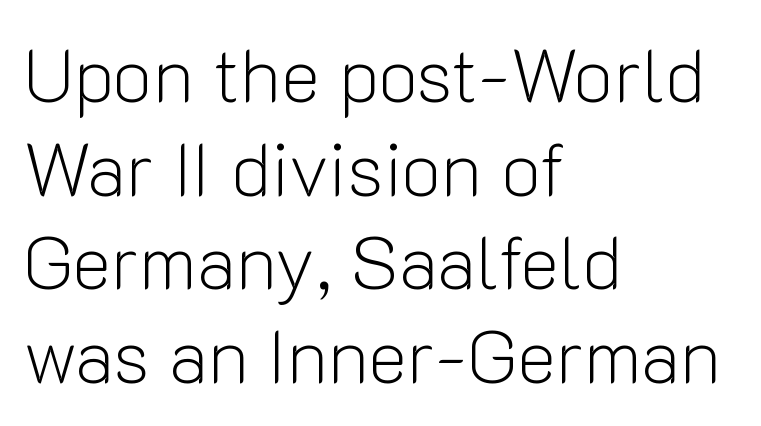
Q: Is the text bold? A: No.
Q: Is the text italic (slanted)? A: No, it is upright.
Q: Is the typeface a serif or a sans-serif typeface? A: Sans-serif.
Q: Is the text underlined? A: No.
Q: How is the paragraph aligned? A: Left-aligned.
Q: Is the spacing between letters normal or unusually wide? A: Normal.
Q: Is the spacing between lines tight, normal or loose? A: Normal.
Q: Width (condensed, normal, or wide)? A: Normal.
Q: Stroke contrast? A: Low.
Q: x-height? A: Medium.
Q: Monospaced? A: No.
